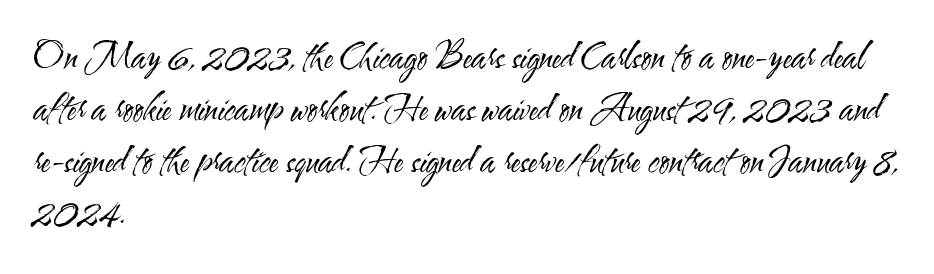
The image shows 35 px regular-weight, condensed sans-serif type; set left-aligned, normal line spacing (1.49x), normal letter spacing, not underlined; medium stroke contrast and a small x-height.
